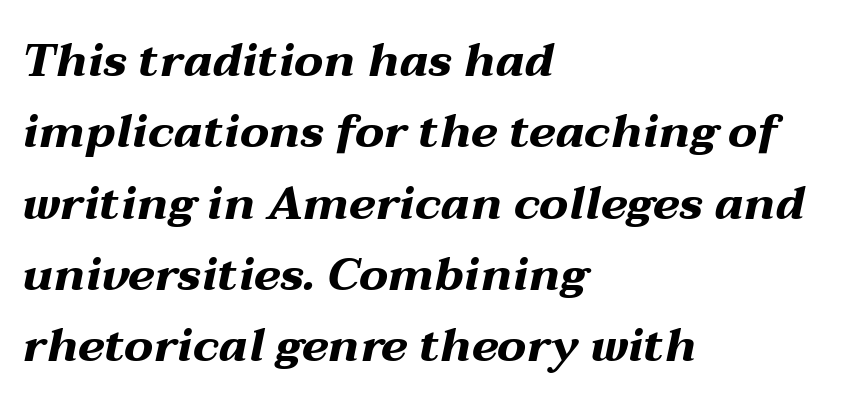
Q: Is the text bold? A: Yes.
Q: Is the text italic (slanted)? A: Yes, it leans right by about 12 degrees.
Q: Is the text underlined? A: No.
Q: How is the paragraph aligned? A: Left-aligned.
Q: Is the spacing between letters normal or unusually wide? A: Normal.
Q: Is the spacing between lines tight, normal or loose? A: Normal.
Q: Width (condensed, normal, or wide)? A: Wide.
Q: Stroke contrast? A: Medium.
Q: x-height? A: Medium.
Q: Monospaced? A: No.
